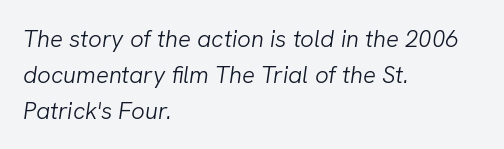
The image shows 24 px text type, italic (leaning right); set left-aligned, normal line spacing (1.5x), normal letter spacing, not underlined.
